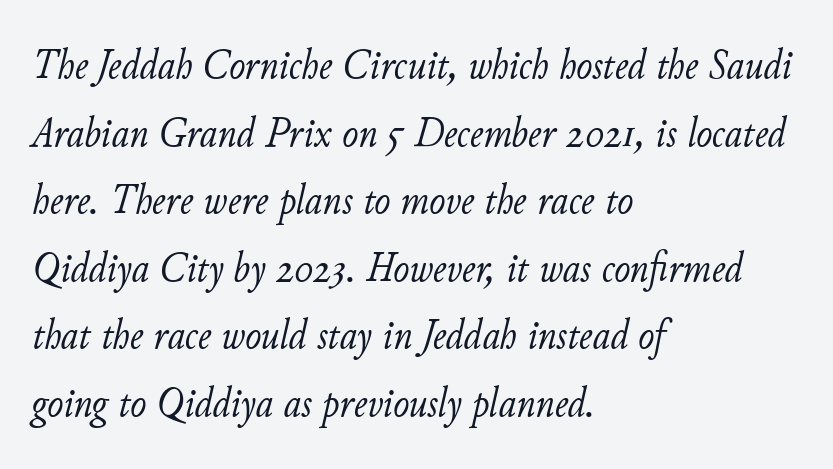
The foot of each line stays bare and open. Typeset ragged right — the left edge is the straight one. Honestly, the row spacing looks completely unremarkable. Tall strokes in this sample are angled rather than plumb.
